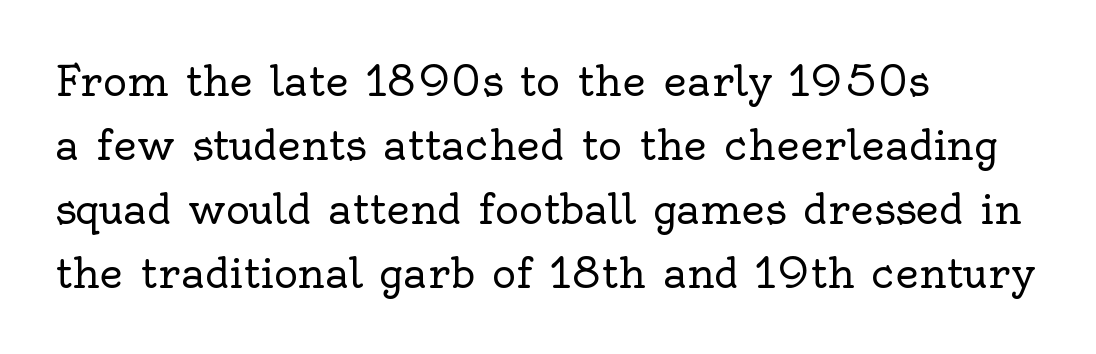
{"serif": "yes", "italic": "no", "bold": "no", "weight": "regular", "width": "normal", "x_height": "small", "monospaced": "no", "underline": "no", "align": "left", "line_spacing": "normal", "line_spacing_ratio": 1.56, "letter_spacing": "normal", "letter_spacing_em": 0.0, "glyph_px": 41}
